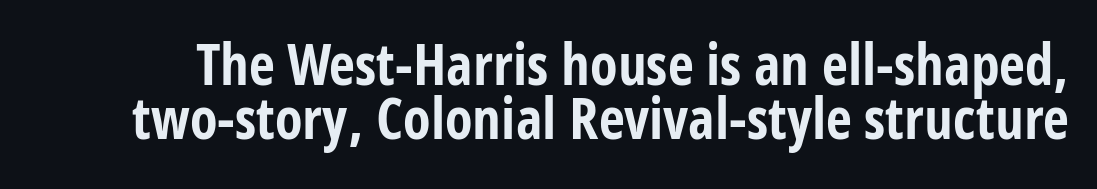
{"serif": "no", "italic": "no", "bold": "yes", "weight": "bold", "width": "condensed", "stroke_contrast": "low", "x_height": "large", "monospaced": "no", "underline": "no", "line_spacing": "tight", "line_spacing_ratio": 0.95, "letter_spacing": "normal", "letter_spacing_em": 0.0, "glyph_px": 57}
